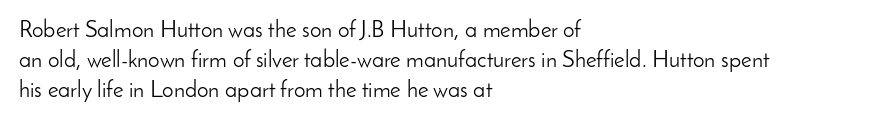
{"italic": "no", "bold": "no", "underline": "no", "align": "left", "line_spacing": "normal", "line_spacing_ratio": 1.3, "letter_spacing": "normal", "letter_spacing_em": 0.0, "glyph_px": 23}
